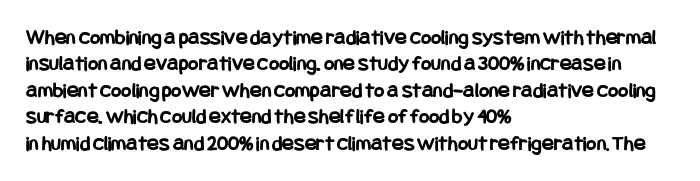
Stroke thickness is high; the sample reads as a true bold. Underline: absent. The horizontal fit of the characters is conventional and even. Do the letters lean? They stand straight. Horizontal alignment here is leftward, the default for most running prose.
